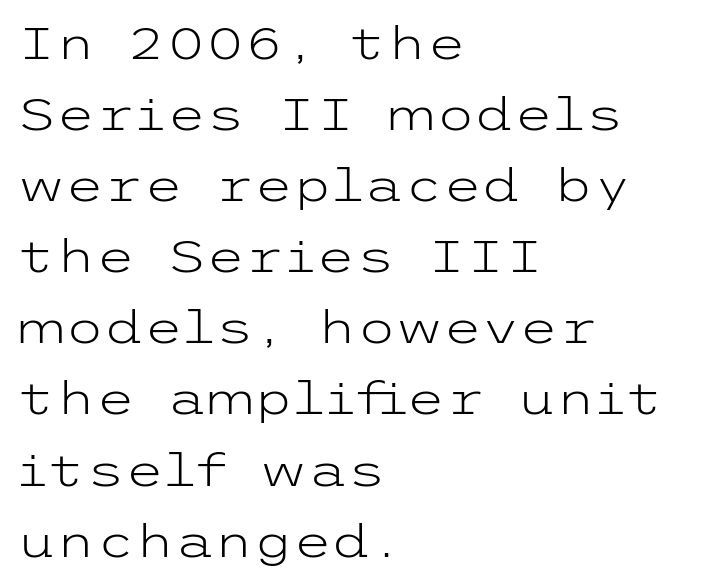
Q: Is the text bold? A: No.
Q: Is the text italic (slanted)? A: No, it is upright.
Q: Is the typeface a serif or a sans-serif typeface? A: Sans-serif.
Q: Is the text underlined? A: No.
Q: How is the paragraph aligned? A: Left-aligned.
Q: Is the spacing between letters normal or unusually wide? A: Normal.
Q: Is the spacing between lines tight, normal or loose? A: Normal.
Q: Width (condensed, normal, or wide)? A: Wide.
Q: Stroke contrast? A: Low.
Q: x-height? A: Medium.
